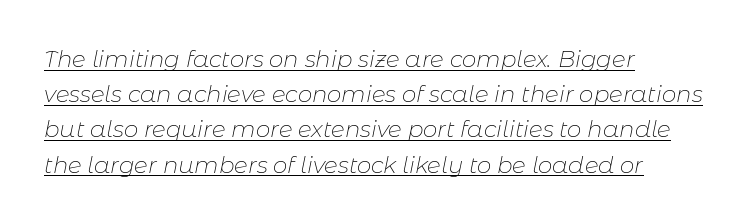
Q: Is the text bold? A: No.
Q: Is the text italic (slanted)? A: Yes, it leans right by about 11 degrees.
Q: Is the text underlined? A: Yes.
Q: How is the paragraph aligned? A: Left-aligned.
Q: Is the spacing between letters normal or unusually wide? A: Normal.
Q: Is the spacing between lines tight, normal or loose? A: Normal.
